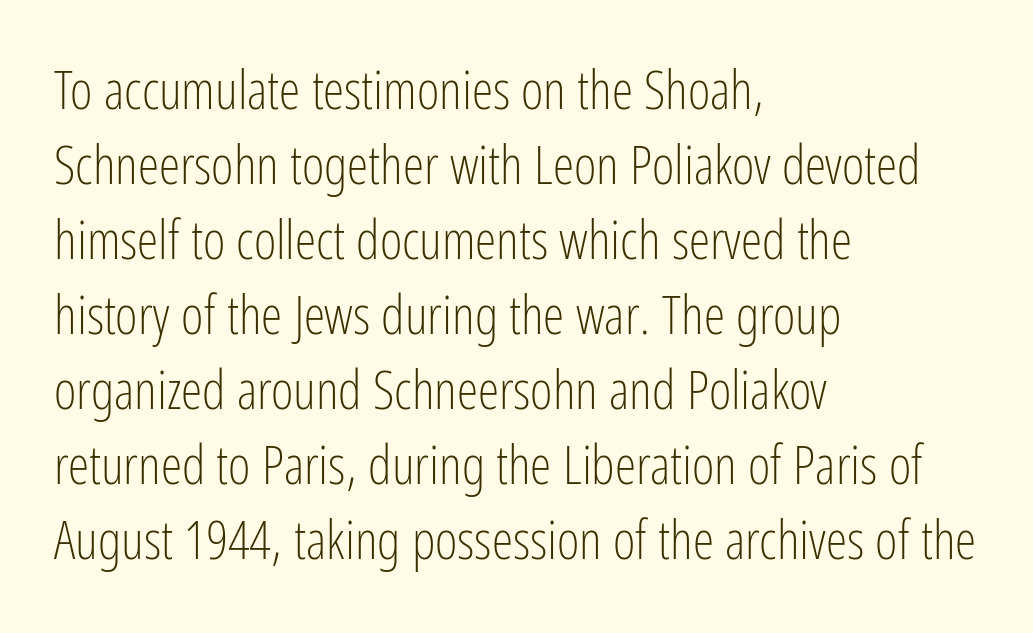
Q: Is the text bold? A: No.
Q: Is the text italic (slanted)? A: No, it is upright.
Q: Is the typeface a serif or a sans-serif typeface? A: Sans-serif.
Q: Is the text underlined? A: No.
Q: How is the paragraph aligned? A: Left-aligned.
Q: Is the spacing between letters normal or unusually wide? A: Normal.
Q: Is the spacing between lines tight, normal or loose? A: Normal.
Q: Width (condensed, normal, or wide)? A: Condensed.
Q: Stroke contrast? A: Low.
Q: x-height? A: Medium.
Q: Monospaced? A: No.
